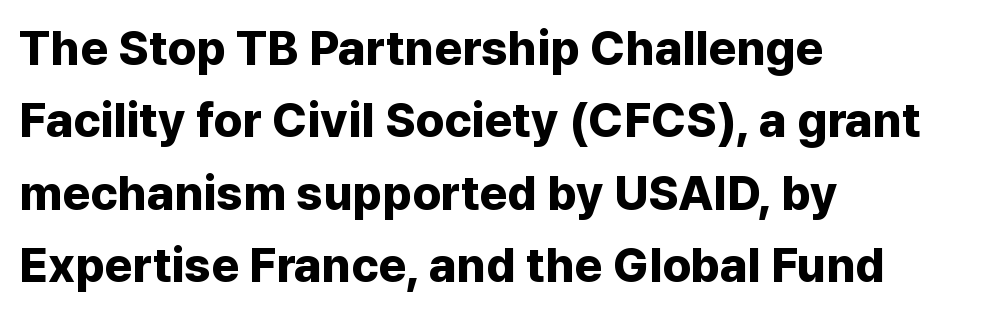
The image shows 48 px bold sans-serif type, upright; set left-aligned, normal line spacing (1.51x), normal letter spacing, not underlined; low stroke contrast and a medium x-height.
